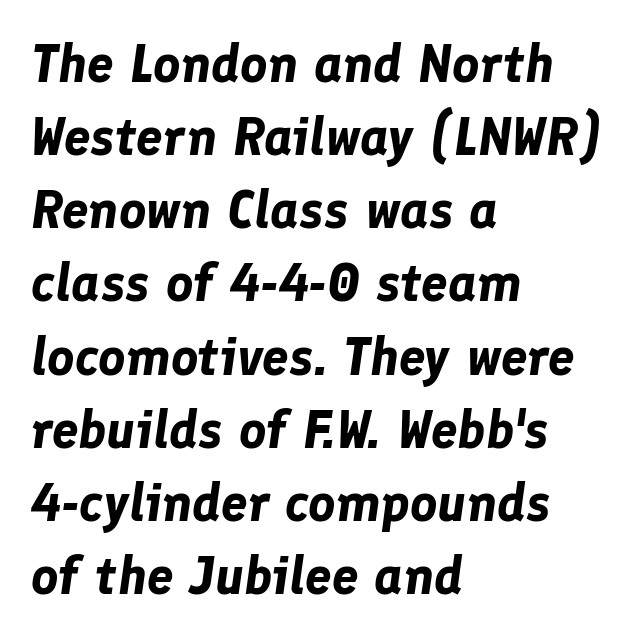
Descender tails drop into unmarked territory. All the whitespace from short lines collects on the right. Do the characters align in a grid? No, the font is proportional. Standard letterfit; no display-style spreading of the glyphs. The specimen reads as italic at a glance. Evenly set lines give the paragraph a standard silhouette.
